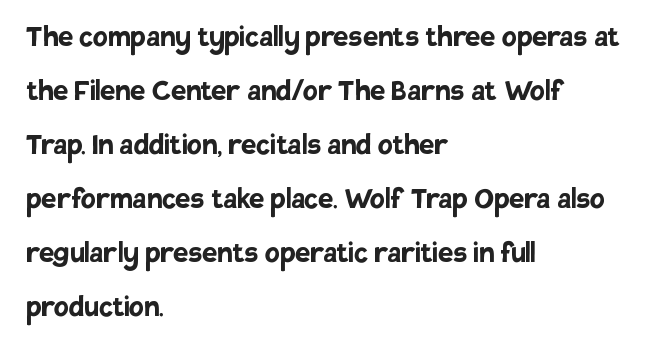
The face used here is proportionally spaced, like ordinary book or web type. Just letters on the line, the space beneath them empty. Type style note: lacks serifs. The designer left line spacing at the default. Characters follow at the spacing the type designer built in. The rag falls on the right side of this text block.
